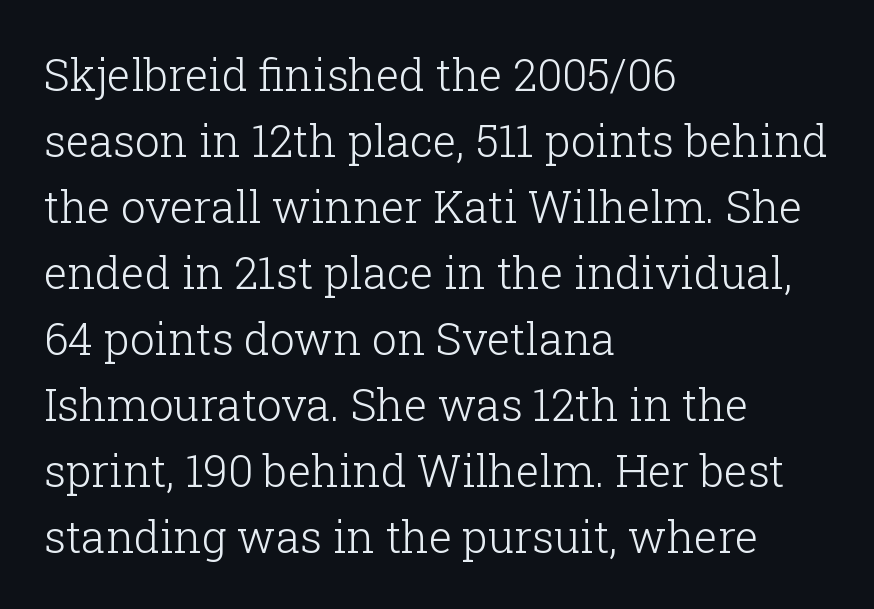
The face used here is rendered with its standard letterfit. A typesetter would mark this as roman, not italic. The string is rendered with underlining switched off. Visually the block forms a straight wall on the left and a jagged coastline on the right. You can tell from the footed stems that serif type was used. How would I describe the line gaps? Plain and ordinary.
